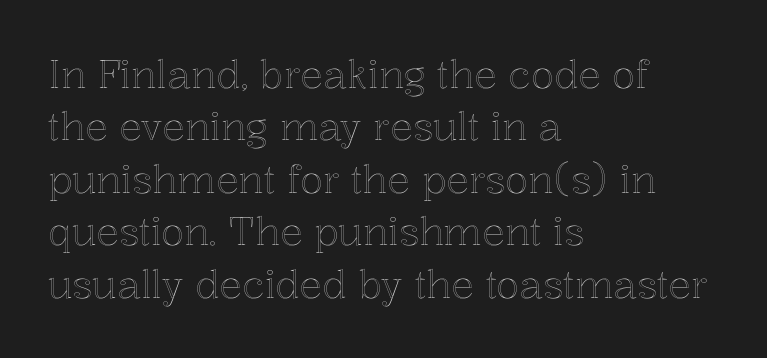
Caption: multi-line text, flush left, ragged right. Style check: upright. The zone under the glyphs is completely vacant. Character widths vary here, with narrow letters taking less room than wide ones.
